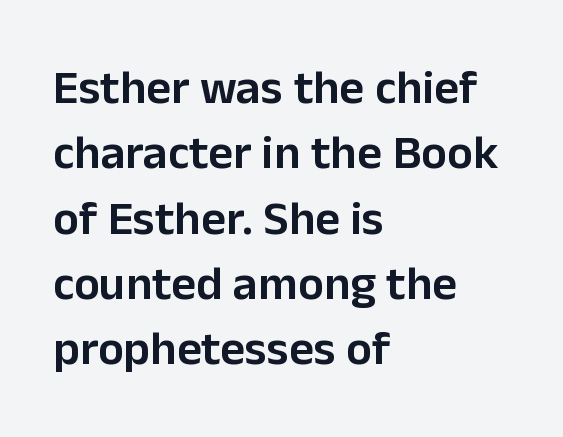
Q: Is the text bold? A: Semi-bold.
Q: Is the text italic (slanted)? A: No, it is upright.
Q: Is the typeface a serif or a sans-serif typeface? A: Sans-serif.
Q: Is the text underlined? A: No.
Q: How is the paragraph aligned? A: Left-aligned.
Q: Is the spacing between letters normal or unusually wide? A: Normal.
Q: Is the spacing between lines tight, normal or loose? A: Normal.
Q: Width (condensed, normal, or wide)? A: Normal.
Q: Stroke contrast? A: Low.
Q: x-height? A: Medium.
Q: Monospaced? A: No.
